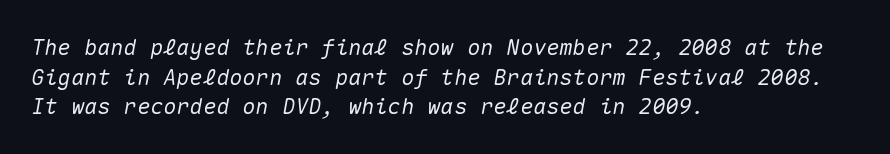
Q: Is the text italic (slanted)? A: Yes, it leans right by about 10 degrees.
Q: Is the text underlined? A: No.
Q: How is the paragraph aligned? A: Left-aligned.
Q: Is the spacing between letters normal or unusually wide? A: Normal.
Q: Is the spacing between lines tight, normal or loose? A: Normal.
